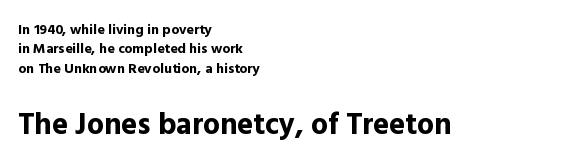
The image shows 30 px bold sans-serif type, upright; set left-aligned, normal line spacing (1.38x), normal letter spacing, not underlined; the second (bottom) block is 2.14x larger; a medium x-height.
